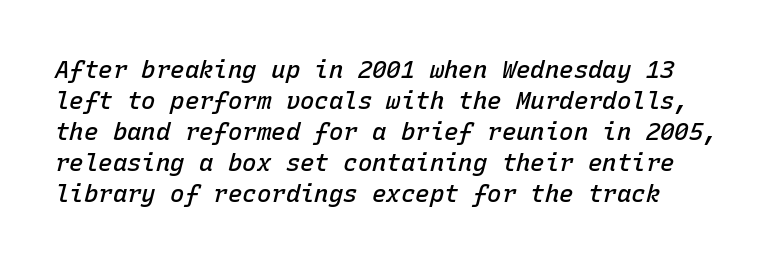
Between one letter and the next there's only the usual sliver of space. Quick note: italic. This sample keeps an unexceptional amount of space between lines. The words here are not underlined. The typesetting leans somewhat heavy: a semibold.
